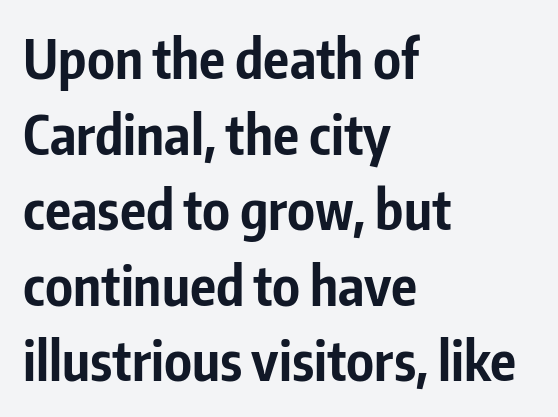
{"serif": "no", "italic": "no", "bold": "yes", "weight": "bold", "width": "condensed", "stroke_contrast": "low", "x_height": "medium", "monospaced": "no", "underline": "no", "align": "left", "line_spacing": "normal", "line_spacing_ratio": 1.4, "letter_spacing": "normal", "letter_spacing_em": 0.0, "glyph_px": 54}
